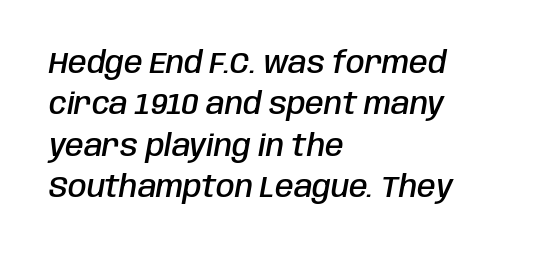
Quick note: italic. Observe the ordinary spacing: letters are neighbours, not strangers. The rag falls on the right side of this text block. Think of a printed novel: that variable character pitch is what you see here.
